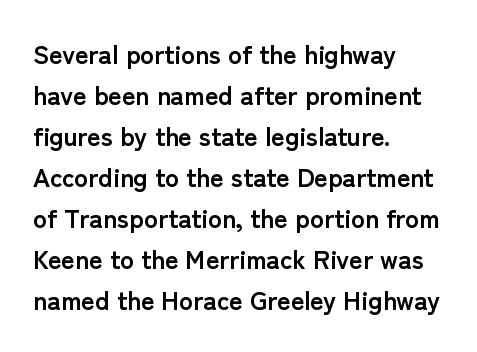
The image shows 26 px bold type, upright; set left-aligned, normal line spacing (1.58x), normal letter spacing, not underlined.
